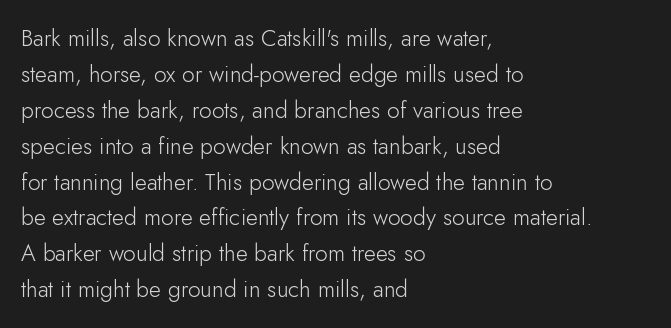
The image shows 23 px text type, upright; set left-aligned, normal line spacing (1.56x), normal letter spacing, not underlined.
